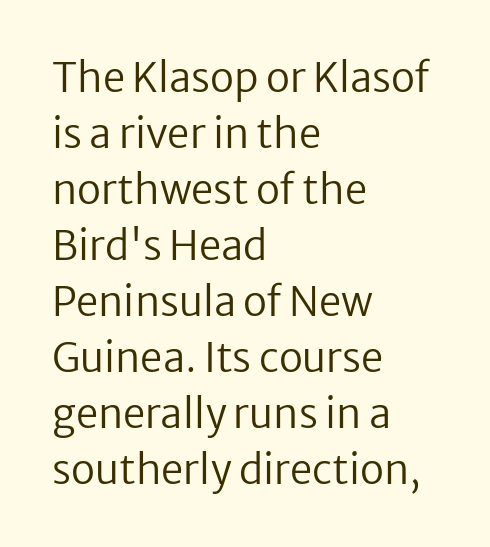
Q: Is the text bold? A: No.
Q: Is the text italic (slanted)? A: No, it is upright.
Q: Is the typeface a serif or a sans-serif typeface? A: Sans-serif.
Q: Is the text underlined? A: No.
Q: How is the paragraph aligned? A: Left-aligned.
Q: Is the spacing between letters normal or unusually wide? A: Normal.
Q: Is the spacing between lines tight, normal or loose? A: Normal.
Q: Width (condensed, normal, or wide)? A: Normal.
Q: Stroke contrast? A: Low.
Q: x-height? A: Medium.
Q: Monospaced? A: No.
